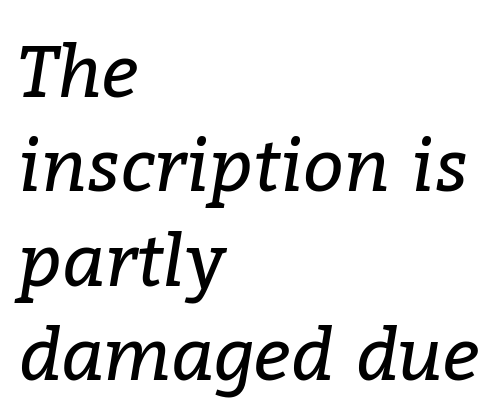
{"serif": "yes", "italic": "yes", "lean": "right", "slant_degrees": 9, "bold": "no", "weight": "regular", "width": "normal", "stroke_contrast": "low", "x_height": "medium", "monospaced": "no", "underline": "no", "align": "left", "line_spacing": "normal", "line_spacing_ratio": 1.31, "letter_spacing": "normal", "letter_spacing_em": 0.0, "glyph_px": 72}
